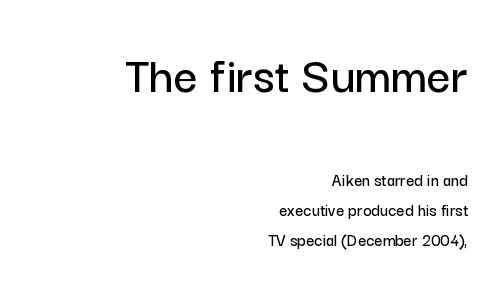
The image shows 53 px sans-serif type, upright; set right-aligned, normal line spacing (1.67x), normal letter spacing, not underlined; the first (top) block is 2.94x larger; low stroke contrast and a medium x-height.
